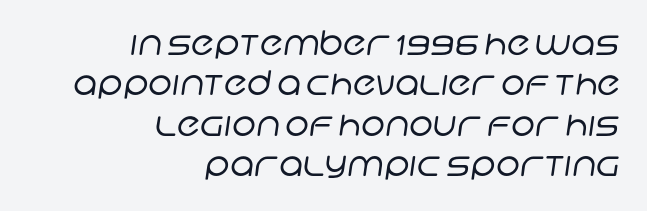
Heaviness? Minimal to ordinary, like unemphasized prose. Each letter keeps its own natural width here, so spacing adapts to shape. This sample is right-justified, so line beginnings fall wherever the words allow. No word sits above an underline. Honestly, the letter spacing is just normal — you wouldn't notice it. Examine the stroke ends and you'll find no serifs.
